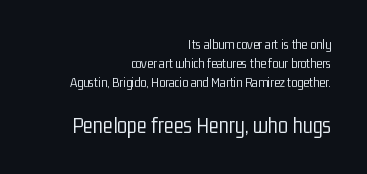
{"italic": "no", "bold": "no", "underline": "no", "align": "right", "line_spacing": "normal", "line_spacing_ratio": 1.37, "letter_spacing": "normal", "letter_spacing_em": 0.0, "larger_block": "second", "size_ratio": 1.64, "glyph_px": 23}
